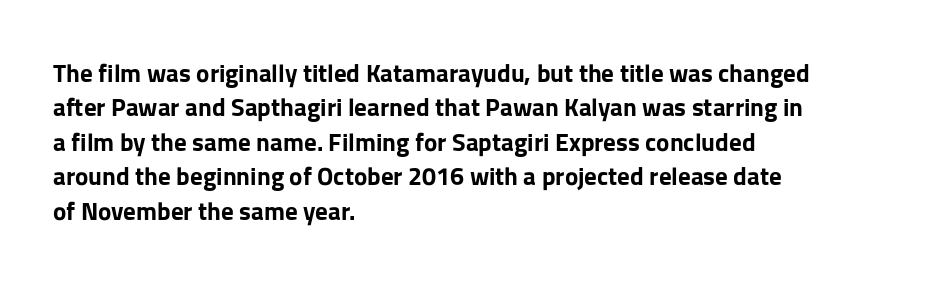
The image shows 25 px bold type, upright; set left-aligned, normal line spacing (1.38x), normal letter spacing, not underlined.
